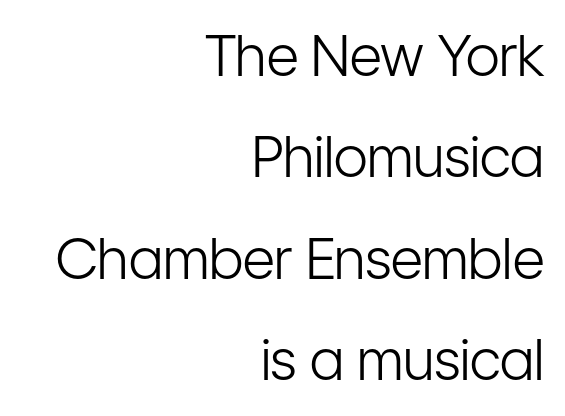
The image shows 56 px light, condensed sans-serif type, upright; set right-aligned, line spacing 1.81x, normal letter spacing, not underlined; low stroke contrast and a medium x-height.
